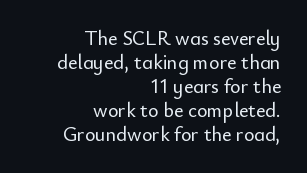
The image shows 20 px text type, upright; set right-aligned, line spacing 1.2x, normal letter spacing, not underlined.
